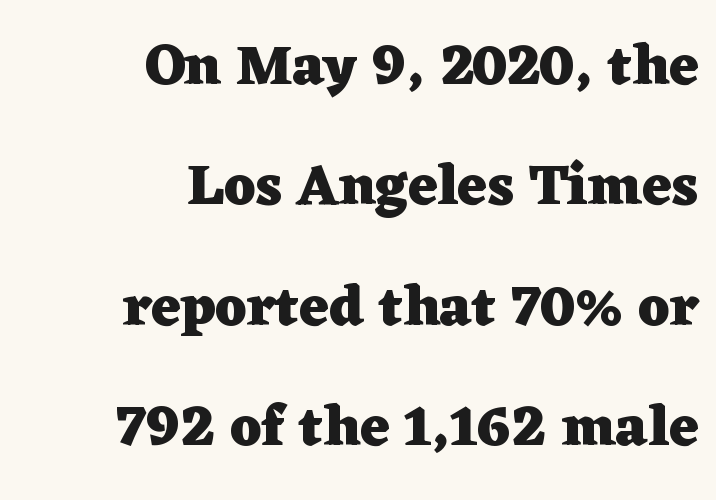
The image shows 57 px heavy, wide serif type, upright; set right-aligned, loose line spacing (2.11x), normal letter spacing, not underlined; low stroke contrast and a medium x-height.
